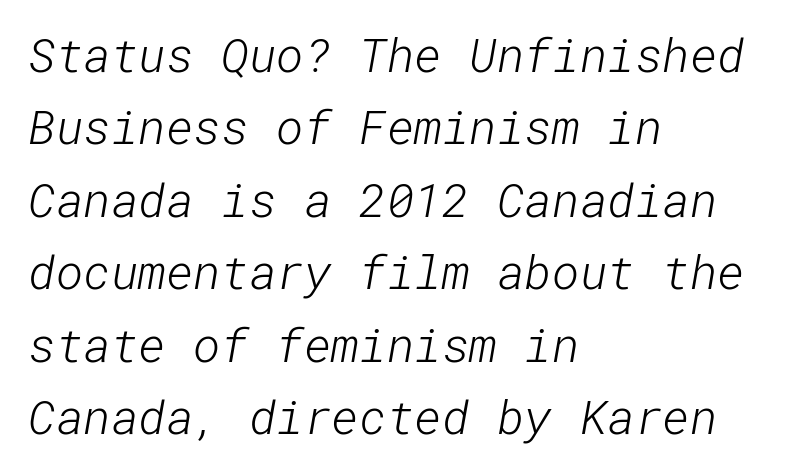
Q: Is the text bold? A: No.
Q: Is the typeface a serif or a sans-serif typeface? A: Sans-serif.
Q: Is the text underlined? A: No.
Q: How is the paragraph aligned? A: Left-aligned.
Q: Is the spacing between letters normal or unusually wide? A: Normal.
Q: Is the spacing between lines tight, normal or loose? A: Normal.
Q: Width (condensed, normal, or wide)? A: Normal.
Q: Stroke contrast? A: Low.
Q: x-height? A: Medium.
